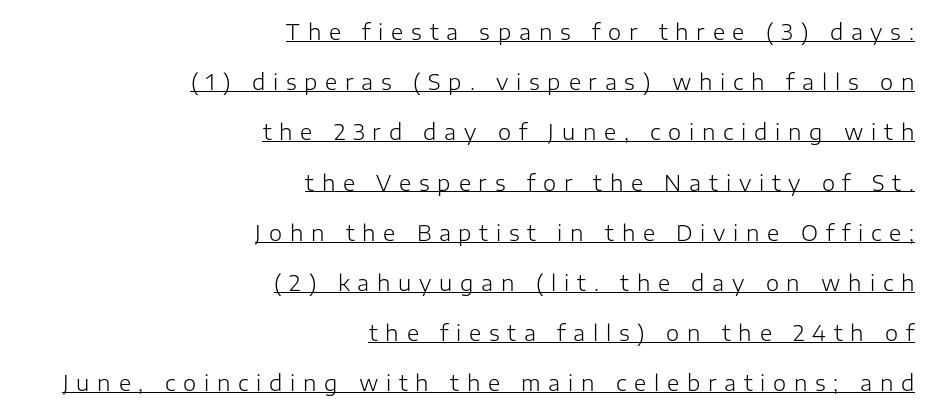
{"italic": "no", "bold": "no", "underline": "yes", "align": "right", "line_spacing": "loose", "line_spacing_ratio": 2.39, "letter_spacing": "wide", "letter_spacing_em": 0.37, "glyph_px": 21}
